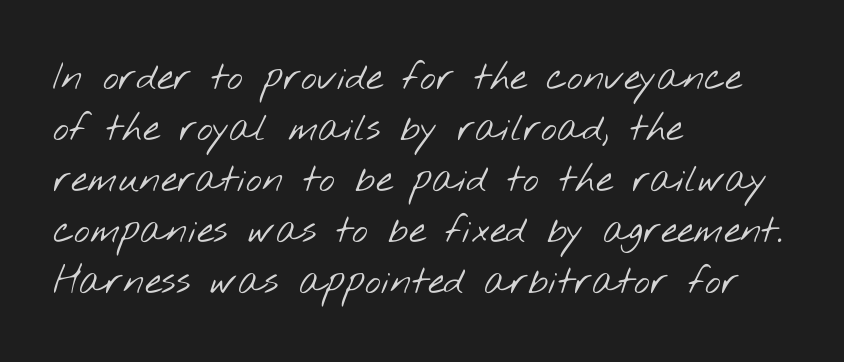
The line-height multiplier appears to be the usual default. Weight: regular or lighter. Letterform terminals end flat and unadorned throughout the passage. A bare baseline throughout the passage. Leftover space on each line is placed entirely after the last word.
